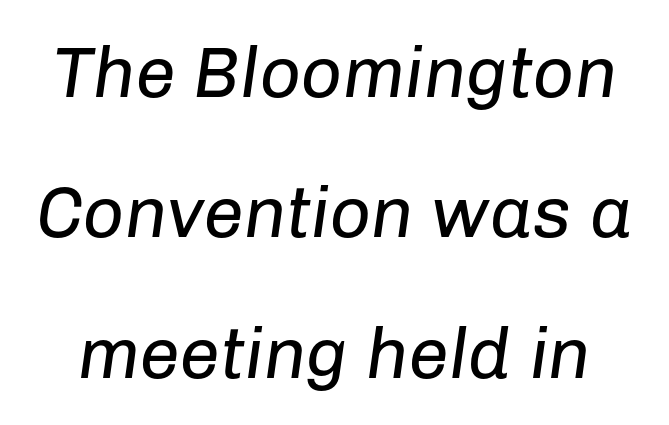
You can tell it's italic because the verticals aren't actually vertical. The space between consecutive lines is lavish. Unmarked baselines from the first word to the last. There is no visible air inserted between adjacent glyphs. Stem width sits at or under what a default text font uses.
